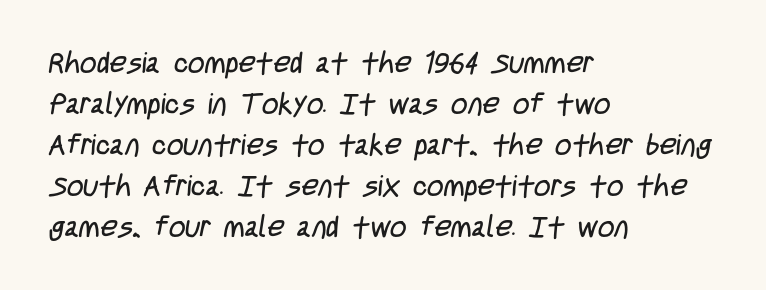
Q: Is the text bold? A: No.
Q: Is the typeface a serif or a sans-serif typeface? A: Sans-serif.
Q: Is the text underlined? A: No.
Q: How is the paragraph aligned? A: Left-aligned.
Q: Is the spacing between letters normal or unusually wide? A: Normal.
Q: Is the spacing between lines tight, normal or loose? A: Normal.
Q: Width (condensed, normal, or wide)? A: Condensed.
Q: Stroke contrast? A: Low.
Q: x-height? A: Large.
Q: Monospaced? A: No.
